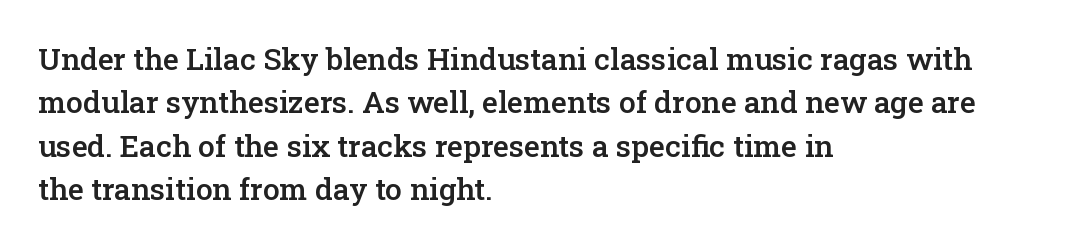
{"serif": "yes", "italic": "no", "bold": "semi", "weight": "semibold", "width": "normal", "stroke_contrast": "low", "x_height": "medium", "monospaced": "no", "underline": "no", "align": "left", "line_spacing": "normal", "line_spacing_ratio": 1.45, "letter_spacing": "normal", "letter_spacing_em": 0.0, "glyph_px": 30}
